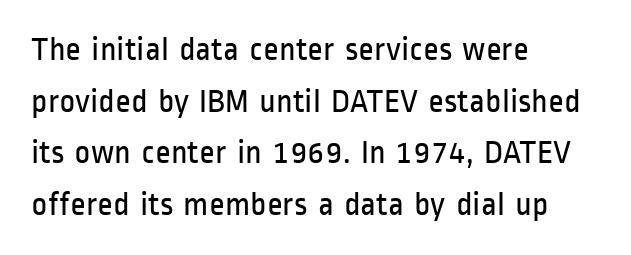
The image shows 34 px regular-weight, condensed sans-serif type, upright; set left-aligned, normal line spacing (1.52x), normal letter spacing, not underlined; low stroke contrast and a medium x-height.
